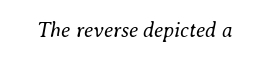
The passage shown has conventional tracking throughout. Every character sits at an angle, as italics do. A quiet, ordinary-to-light weight characterises the typeface. No word sits above an underline.
